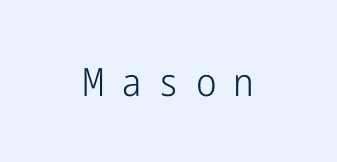
{"serif": "no", "italic": "no", "bold": "no", "weight": "light", "width": "condensed", "stroke_contrast": "low", "x_height": "medium", "underline": "no", "align": "center", "letter_spacing": "wide", "letter_spacing_em": 0.43, "glyph_px": 39}
